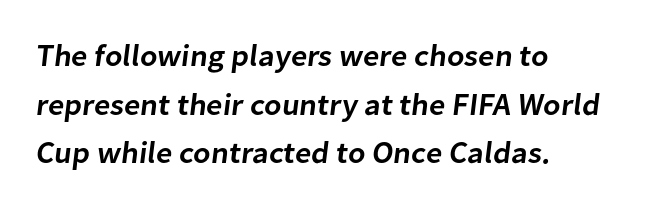
The image shows 31 px semibold sans-serif type; set left-aligned, normal line spacing (1.57x), normal letter spacing, not underlined; low stroke contrast and a medium x-height.
